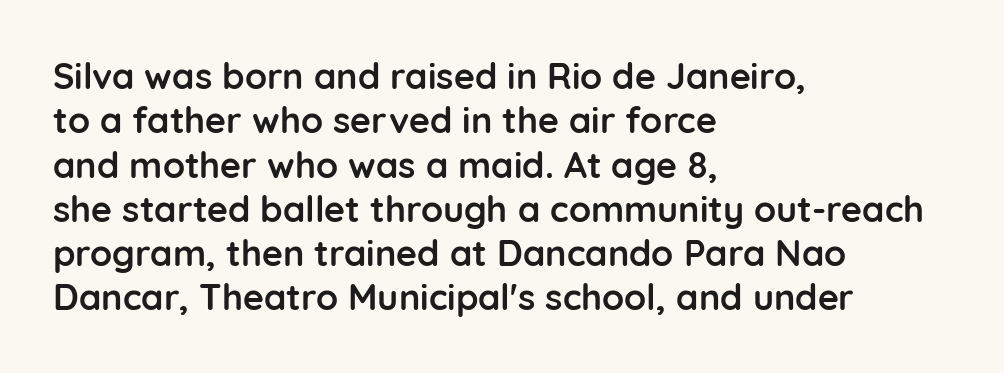
Q: Is the text bold? A: Yes.
Q: Is the text italic (slanted)? A: No, it is upright.
Q: Is the typeface a serif or a sans-serif typeface? A: Sans-serif.
Q: Is the text underlined? A: No.
Q: How is the paragraph aligned? A: Left-aligned.
Q: Is the spacing between letters normal or unusually wide? A: Normal.
Q: Width (condensed, normal, or wide)? A: Normal.
Q: Stroke contrast? A: Low.
Q: x-height? A: Medium.
Q: Monospaced? A: No.
